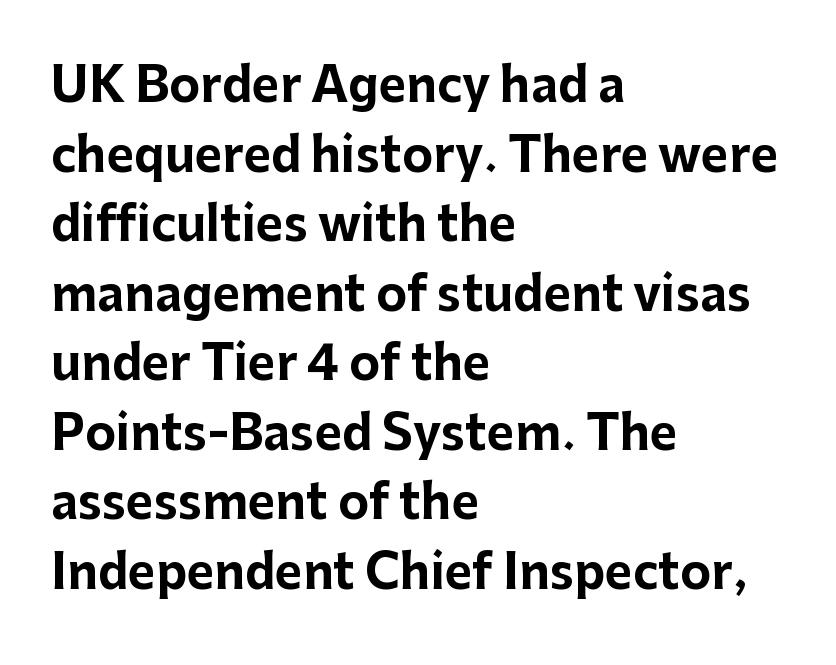
The image shows 47 px bold sans-serif type, upright; set left-aligned, normal line spacing (1.48x), normal letter spacing, not underlined; low stroke contrast and a medium x-height.
